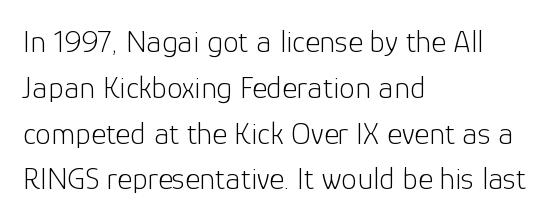
{"serif": "no", "italic": "no", "bold": "no", "weight": "light", "width": "normal", "stroke_contrast": "low", "x_height": "medium", "monospaced": "no", "underline": "no", "align": "left", "line_spacing": "normal", "line_spacing_ratio": 1.43, "letter_spacing": "normal", "letter_spacing_em": 0.0, "glyph_px": 32}
